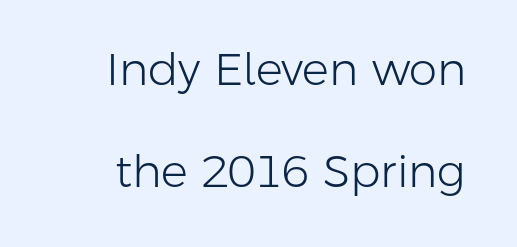
The image shows 45 px light sans-serif type, upright; set loose line spacing (2.26x), normal letter spacing, not underlined; low stroke contrast and a medium x-height.
